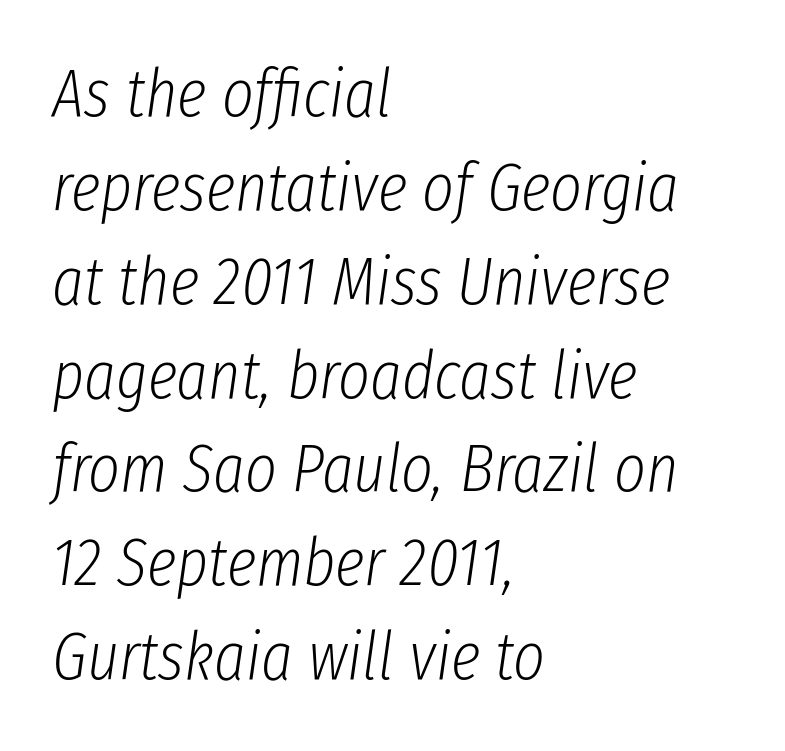
Q: Is the text bold? A: No.
Q: Is the text italic (slanted)? A: Yes, it leans right by about 8 degrees.
Q: Is the text underlined? A: No.
Q: How is the paragraph aligned? A: Left-aligned.
Q: Is the spacing between letters normal or unusually wide? A: Normal.
Q: Is the spacing between lines tight, normal or loose? A: Normal.
Q: Width (condensed, normal, or wide)? A: Condensed.
Q: Stroke contrast? A: Low.
Q: x-height? A: Medium.
Q: Monospaced? A: No.
